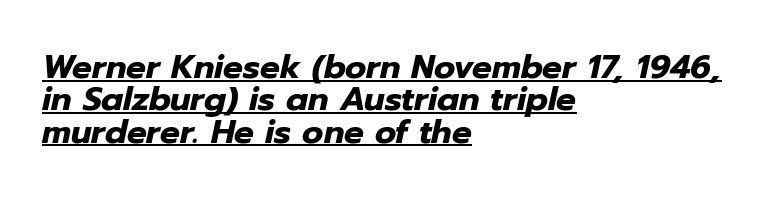
Q: Is the text bold? A: Yes.
Q: Is the text italic (slanted)? A: Yes, it leans right by about 12 degrees.
Q: Is the text underlined? A: Yes.
Q: How is the paragraph aligned? A: Left-aligned.
Q: Is the spacing between letters normal or unusually wide? A: Normal.
Q: Is the spacing between lines tight, normal or loose? A: Tight.
Q: Width (condensed, normal, or wide)? A: Normal.
Q: Stroke contrast? A: Low.
Q: x-height? A: Medium.
Q: Monospaced? A: No.
